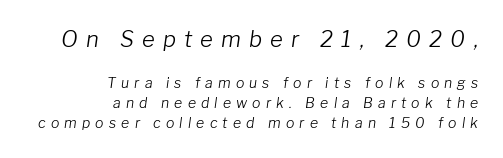
{"italic": "yes", "lean": "right", "slant_degrees": 8, "bold": "no", "underline": "no", "align": "right", "line_spacing": "normal", "line_spacing_ratio": 1.43, "letter_spacing": "wide", "letter_spacing_em": 0.37, "larger_block": "first", "size_ratio": 1.57, "glyph_px": 22}
